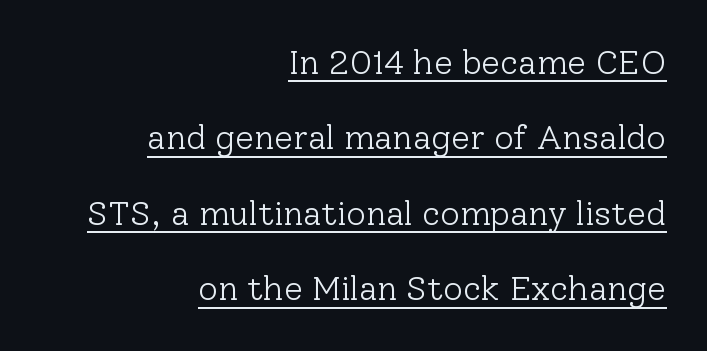
Q: Is the text bold? A: No.
Q: Is the text italic (slanted)? A: No, it is upright.
Q: Is the typeface a serif or a sans-serif typeface? A: Serif.
Q: Is the text underlined? A: Yes.
Q: How is the paragraph aligned? A: Right-aligned.
Q: Is the spacing between letters normal or unusually wide? A: Normal.
Q: Is the spacing between lines tight, normal or loose? A: Loose.
Q: Width (condensed, normal, or wide)? A: Normal.
Q: Stroke contrast? A: Low.
Q: x-height? A: Medium.
Q: Monospaced? A: No.
